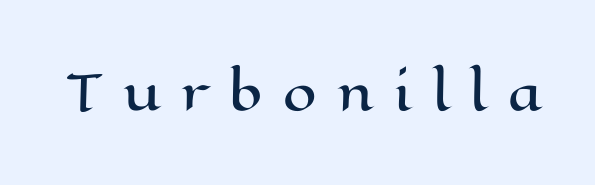
No word sits above an underline. Each letter keeps its own natural width here, so spacing adapts to shape. Display-style spreading of the glyphs; the letterfit is very open. Ordinary non-slanted type is in use.
